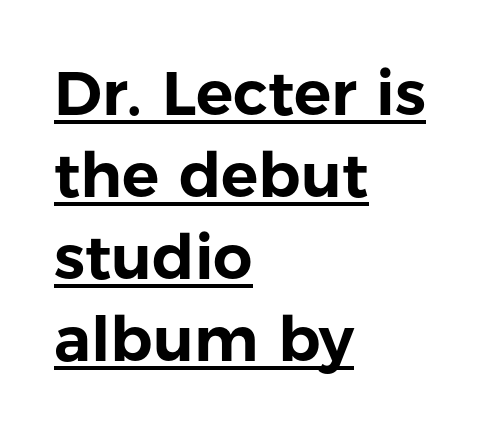
{"serif": "no", "italic": "no", "width": "normal", "stroke_contrast": "low", "x_height": "medium", "monospaced": "no", "underline": "yes", "align": "left", "line_spacing": "normal", "line_spacing_ratio": 1.32, "letter_spacing": "normal", "letter_spacing_em": 0.0, "glyph_px": 62}
